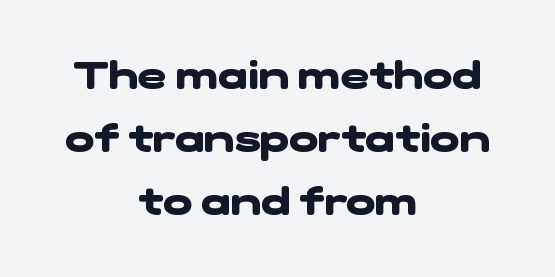
{"serif": "no", "bold": "yes", "weight": "heavy", "width": "wide", "stroke_contrast": "low", "x_height": "medium", "monospaced": "no", "underline": "no", "align": "center", "line_spacing": "normal", "line_spacing_ratio": 1.62, "letter_spacing": "normal", "letter_spacing_em": 0.0, "glyph_px": 39}
